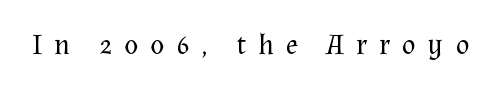
The image shows 29 px regular-weight type, upright; set unusually wide letter spacing (+0.41 em), not underlined; medium stroke contrast and a medium x-height.
